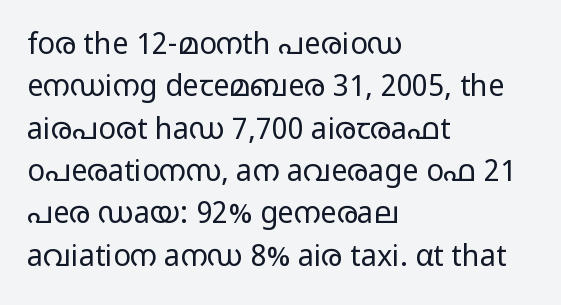
The face used here is a sans, in the tradition of grotesques and geometrics. Think of a printed novel: that variable character pitch is what you see here. Vertically, the passage feels balanced, rows spaced as you'd expect. Italic? Not at all — the glyphs are vertical. Weight: in the light-to-regular range.
